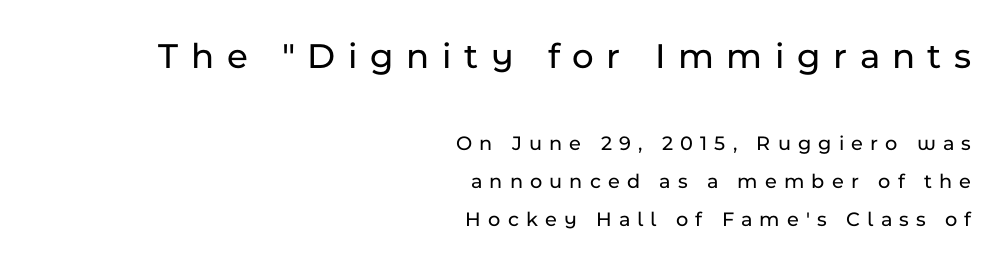
Q: Is the text italic (slanted)? A: No, it is upright.
Q: Is the typeface a serif or a sans-serif typeface? A: Sans-serif.
Q: Is the text underlined? A: No.
Q: How is the paragraph aligned? A: Right-aligned.
Q: Is the spacing between letters normal or unusually wide? A: Unusually wide.
Q: Which block of text is set in a larger size, the first (top) or the second (bottom)? A: The first (top) one.
Q: Width (condensed, normal, or wide)? A: Normal.
Q: Stroke contrast? A: Low.
Q: x-height? A: Medium.
Q: Monospaced? A: No.
